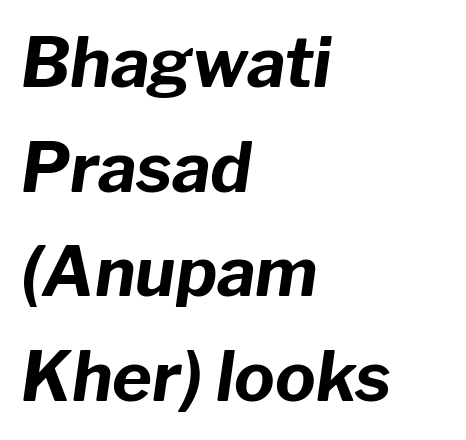
Q: Is the text bold? A: Yes.
Q: Is the text italic (slanted)? A: Yes, it leans right by about 8 degrees.
Q: Is the text underlined? A: No.
Q: How is the paragraph aligned? A: Left-aligned.
Q: Is the spacing between letters normal or unusually wide? A: Normal.
Q: Is the spacing between lines tight, normal or loose? A: Normal.
Q: Width (condensed, normal, or wide)? A: Normal.
Q: Stroke contrast? A: Low.
Q: x-height? A: Medium.
Q: Monospaced? A: No.
